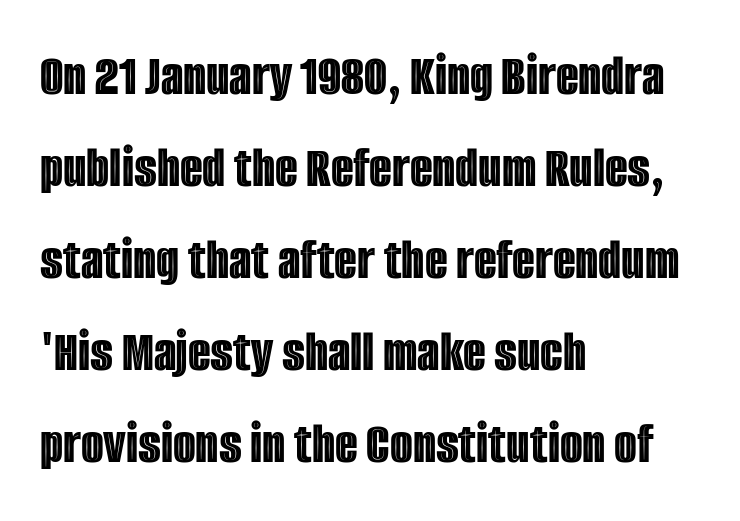
Q: Is the text italic (slanted)? A: No, it is upright.
Q: Is the text underlined? A: No.
Q: How is the paragraph aligned? A: Left-aligned.
Q: Is the spacing between letters normal or unusually wide? A: Normal.
Q: Is the spacing between lines tight, normal or loose? A: Normal.
Q: Width (condensed, normal, or wide)? A: Condensed.
Q: x-height? A: Large.
Q: Monospaced? A: No.
